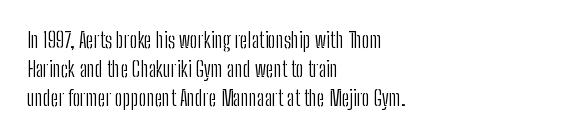
Q: Is the text bold? A: No.
Q: Is the text italic (slanted)? A: No, it is upright.
Q: Is the text underlined? A: No.
Q: How is the paragraph aligned? A: Left-aligned.
Q: Is the spacing between letters normal or unusually wide? A: Normal.
Q: Is the spacing between lines tight, normal or loose? A: Normal.
